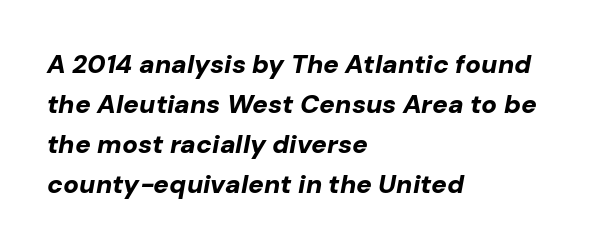
{"italic": "yes", "lean": "right", "slant_degrees": 10, "bold": "yes", "underline": "no", "align": "left", "line_spacing": "normal", "line_spacing_ratio": 1.54, "letter_spacing": "normal", "letter_spacing_em": 0.0, "glyph_px": 26}
